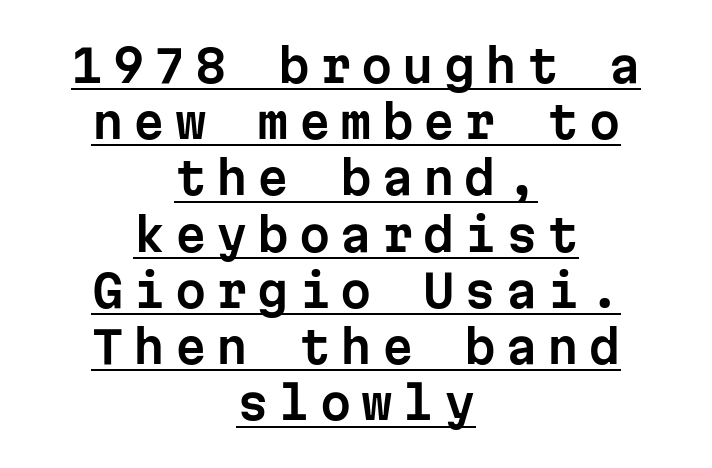
Q: Is the text italic (slanted)? A: No, it is upright.
Q: Is the typeface a serif or a sans-serif typeface? A: Sans-serif.
Q: Is the text underlined? A: Yes.
Q: How is the paragraph aligned? A: Centered.
Q: Is the spacing between letters normal or unusually wide? A: Unusually wide.
Q: Is the spacing between lines tight, normal or loose? A: Normal.
Q: Width (condensed, normal, or wide)? A: Normal.
Q: Stroke contrast? A: Low.
Q: x-height? A: Medium.
Q: Monospaced? A: Yes.
